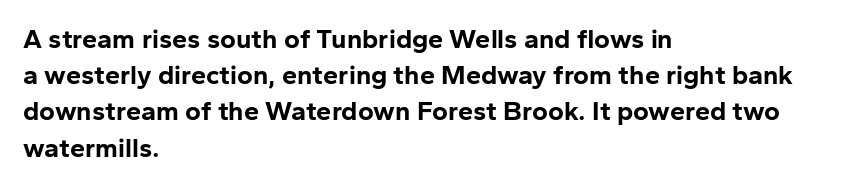
The image shows 27 px bold type, upright; set left-aligned, normal line spacing (1.34x), normal letter spacing, not underlined.
